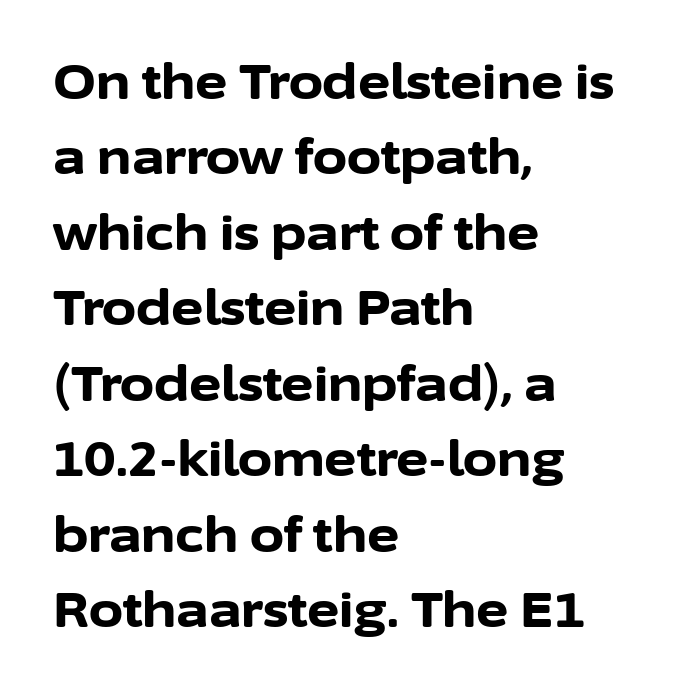
{"serif": "no", "italic": "no", "bold": "yes", "weight": "bold", "width": "normal", "stroke_contrast": "low", "x_height": "medium", "monospaced": "no", "underline": "no", "align": "left", "line_spacing": "normal", "line_spacing_ratio": 1.54, "letter_spacing": "normal", "letter_spacing_em": 0.0, "glyph_px": 49}
